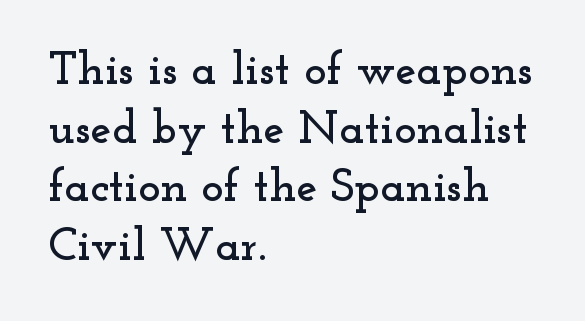
Q: Is the text italic (slanted)? A: No, it is upright.
Q: Is the typeface a serif or a sans-serif typeface? A: Serif.
Q: Is the text underlined? A: No.
Q: How is the paragraph aligned? A: Left-aligned.
Q: Is the spacing between letters normal or unusually wide? A: Normal.
Q: Is the spacing between lines tight, normal or loose? A: Normal.
Q: Width (condensed, normal, or wide)? A: Wide.
Q: Stroke contrast? A: Low.
Q: x-height? A: Small.
Q: Monospaced? A: No.
